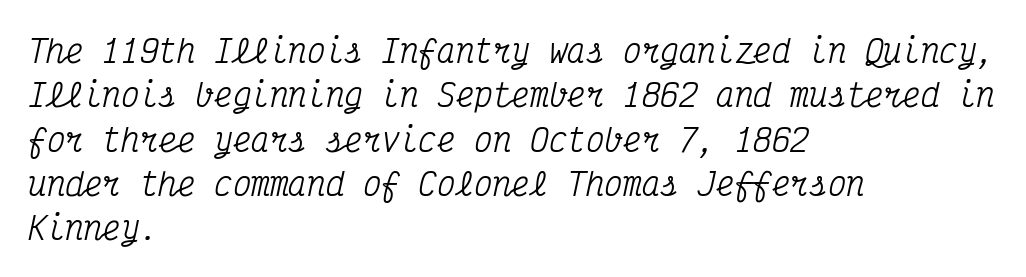
{"serif": "yes", "italic": "yes", "lean": "right", "slant_degrees": 12, "width": "condensed", "stroke_contrast": "medium", "x_height": "medium", "monospaced": "yes", "underline": "no", "align": "left", "line_spacing": "normal", "line_spacing_ratio": 1.43, "letter_spacing": "normal", "letter_spacing_em": 0.0, "glyph_px": 31}
